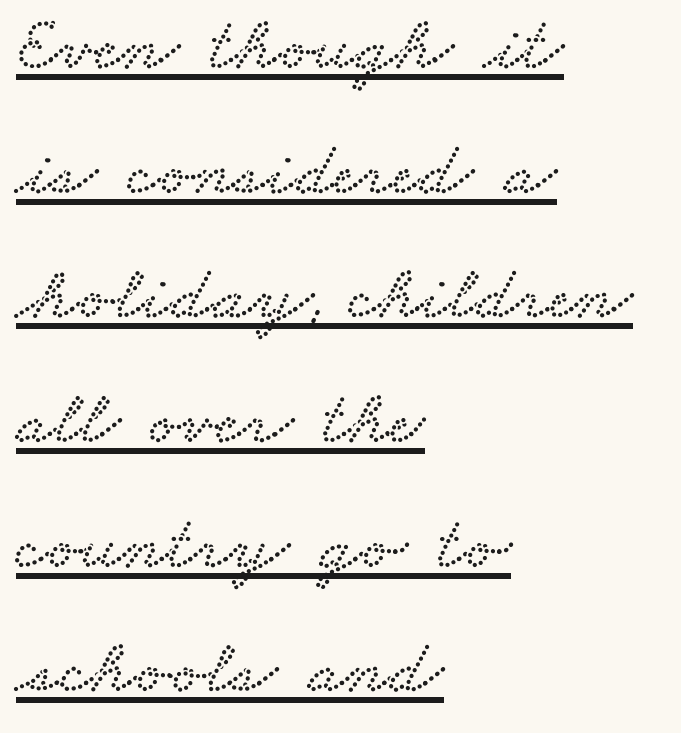
{"serif": "yes", "width": "wide", "stroke_contrast": "low", "x_height": "small", "monospaced": "no", "underline": "yes", "align": "left", "line_spacing": "normal", "line_spacing_ratio": 1.64, "letter_spacing": "normal", "letter_spacing_em": 0.0, "glyph_px": 76}
